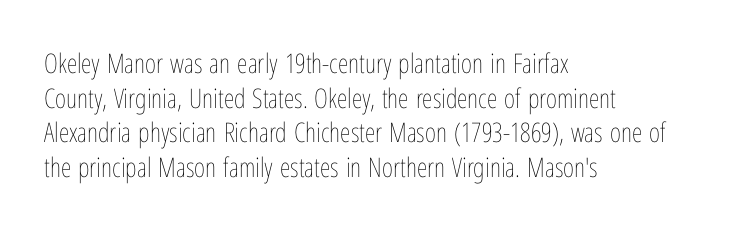
{"italic": "no", "bold": "no", "underline": "no", "align": "left", "line_spacing": "normal", "line_spacing_ratio": 1.28, "letter_spacing": "normal", "letter_spacing_em": 0.0, "glyph_px": 27}
